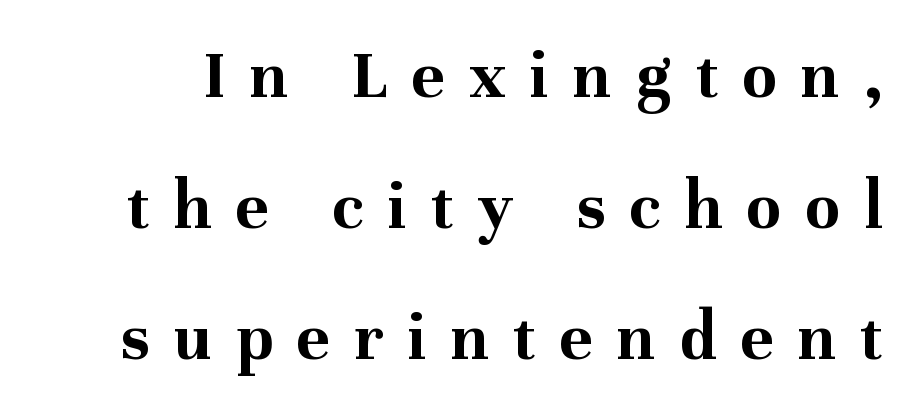
{"serif": "yes", "italic": "no", "bold": "yes", "weight": "bold", "width": "normal", "stroke_contrast": "medium", "x_height": "medium", "monospaced": "no", "underline": "no", "line_spacing_ratio": 1.87, "letter_spacing": "wide", "letter_spacing_em": 0.35, "glyph_px": 70}
